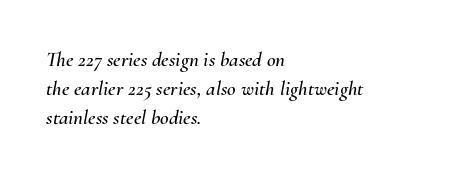
{"italic": "yes", "lean": "right", "slant_degrees": 10, "underline": "no", "align": "left", "line_spacing": "normal", "line_spacing_ratio": 1.37, "letter_spacing": "normal", "letter_spacing_em": 0.0, "glyph_px": 21}
